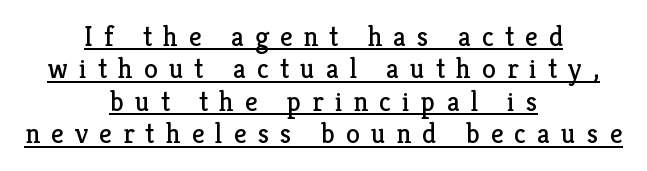
The image shows 28 px regular-weight serif type, upright; set centered, line spacing 1.16x, unusually wide letter spacing (+0.4 em), underlined; low stroke contrast and a medium x-height.
